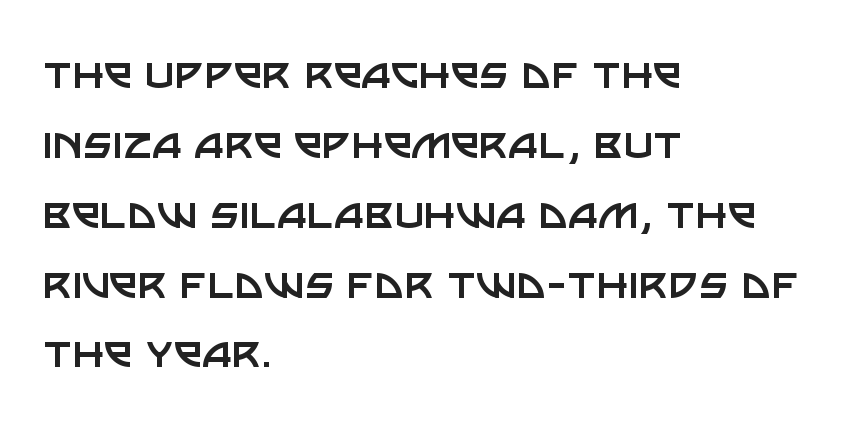
{"serif": "no", "italic": "no", "bold": "no", "weight": "regular", "width": "normal", "stroke_contrast": "low", "x_height": "large", "monospaced": "no", "underline": "no", "align": "left", "line_spacing": "normal", "line_spacing_ratio": 1.37, "letter_spacing": "normal", "letter_spacing_em": 0.0, "glyph_px": 51}
